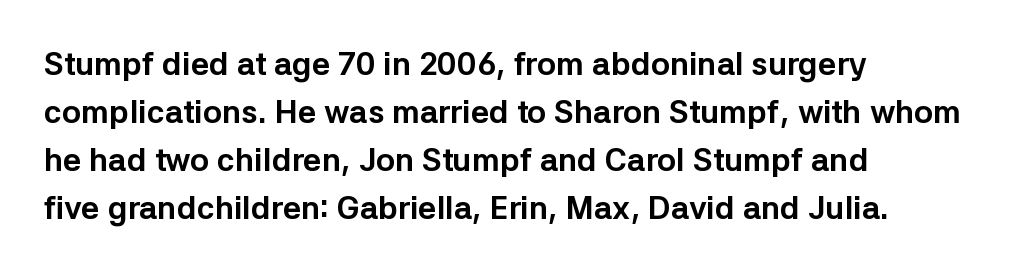
Q: Is the text bold? A: Yes.
Q: Is the text italic (slanted)? A: No, it is upright.
Q: Is the typeface a serif or a sans-serif typeface? A: Sans-serif.
Q: Is the text underlined? A: No.
Q: How is the paragraph aligned? A: Left-aligned.
Q: Is the spacing between letters normal or unusually wide? A: Normal.
Q: Is the spacing between lines tight, normal or loose? A: Normal.
Q: Width (condensed, normal, or wide)? A: Normal.
Q: Stroke contrast? A: Low.
Q: x-height? A: Medium.
Q: Monospaced? A: No.
